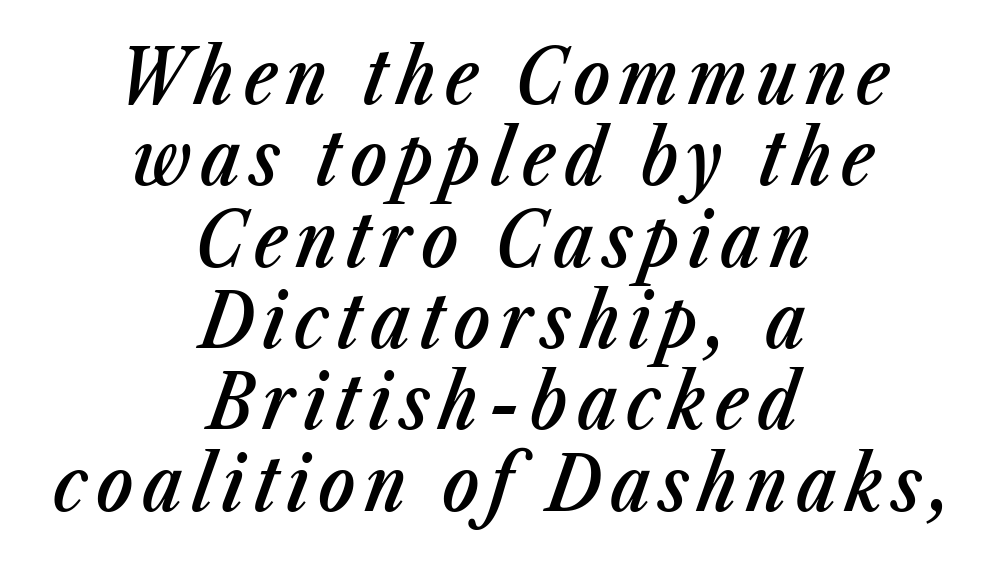
Varying glyph widths throughout — classic text-font behaviour. These lines are centered, leaving both edges ragged. Stems and bowls a touch heavier than normal — semibold. Observe the lean: these are italic letterforms. Rule under the text: the space is simply empty. Very little white space separates one row of letters from the next.
